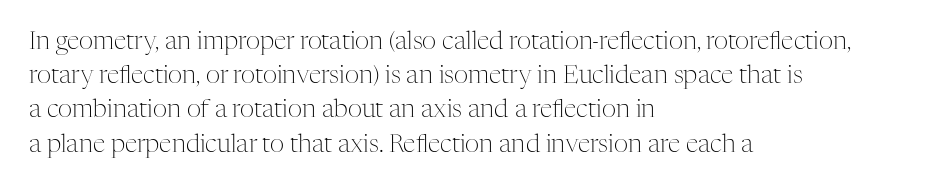
The area under the type is left untouched. A roman cut, with each character standing at attention. Observe the ordinary spacing: letters are neighbours, not strangers. Notice how the passage keeps a crisp vertical edge on the left only.
